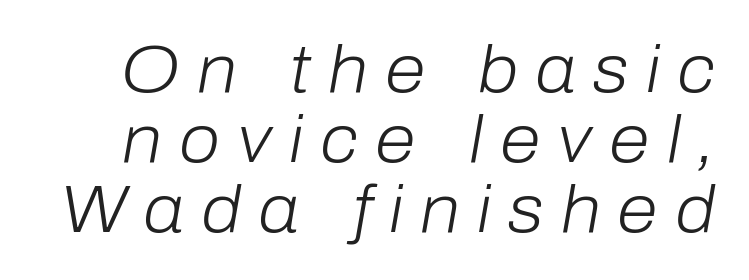
{"italic": "yes", "lean": "right", "slant_degrees": 10, "bold": "no", "weight": "light", "width": "normal", "stroke_contrast": "low", "x_height": "medium", "monospaced": "no", "underline": "no", "line_spacing": "tight", "line_spacing_ratio": 1.06, "letter_spacing": "wide", "letter_spacing_em": 0.26, "glyph_px": 66}
